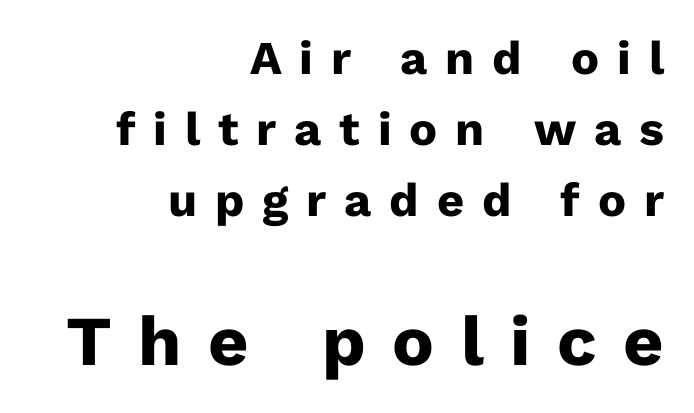
Characters remain perfectly vertical along every line. Someone cranked the tracking dial way up on this one. The second block has been scaled up relative to the first. Is the type bold? Yes — the strokes are clearly thick and heavy. Interline gaps are of average width in this sample. Bare-footed words on every line.
